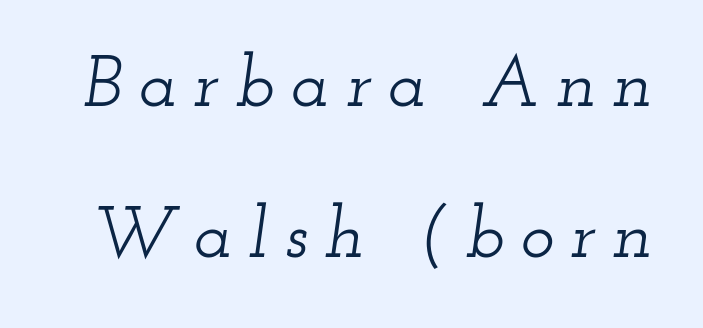
The image shows 72 px wide serif type, italic (leaning right); set loose line spacing (2.1x), unusually wide letter spacing (+0.23 em), not underlined; low stroke contrast and a small x-height.
